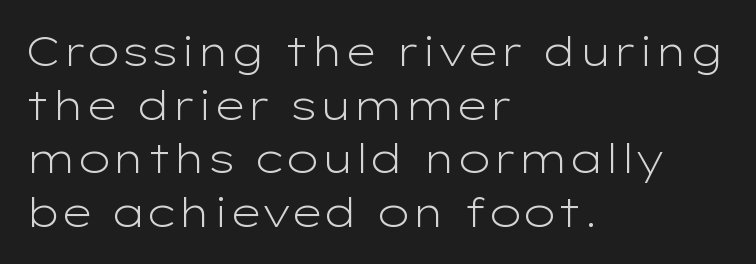
Is the letter spacing exaggerated? No — it looks like the ordinary default. Weight: regular or lighter. Looks like regular typesetting: each glyph gets only the width it needs. Is there much room between lines? A standard amount, neither cramped nor airy. This sample uses an upright cut, with every glyph sitting square on the baseline. A clean baseline with only descenders dipping below it.
